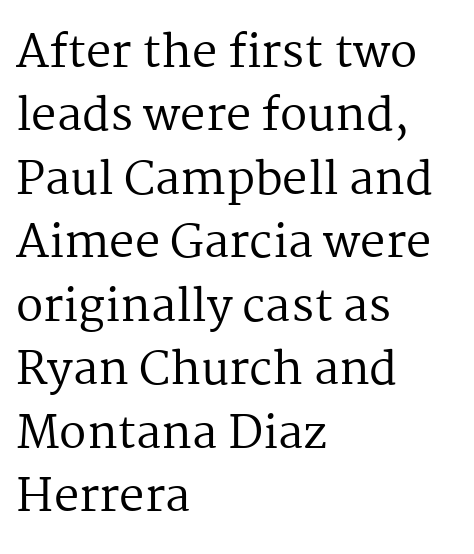
The image shows 45 px regular-weight serif type, upright; set left-aligned, normal line spacing (1.41x), normal letter spacing, not underlined; medium stroke contrast and a medium x-height.
